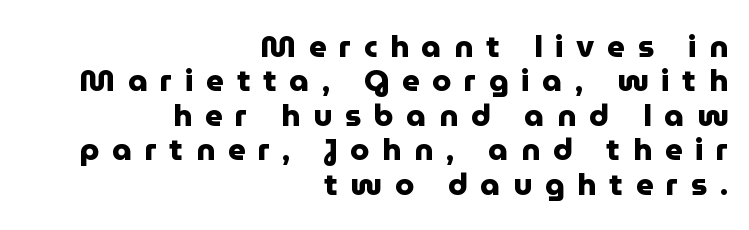
The image shows 31 px heavy sans-serif type, upright; set right-aligned, tight line spacing (1.11x), unusually wide letter spacing (+0.41 em), not underlined; low stroke contrast and a medium x-height.
